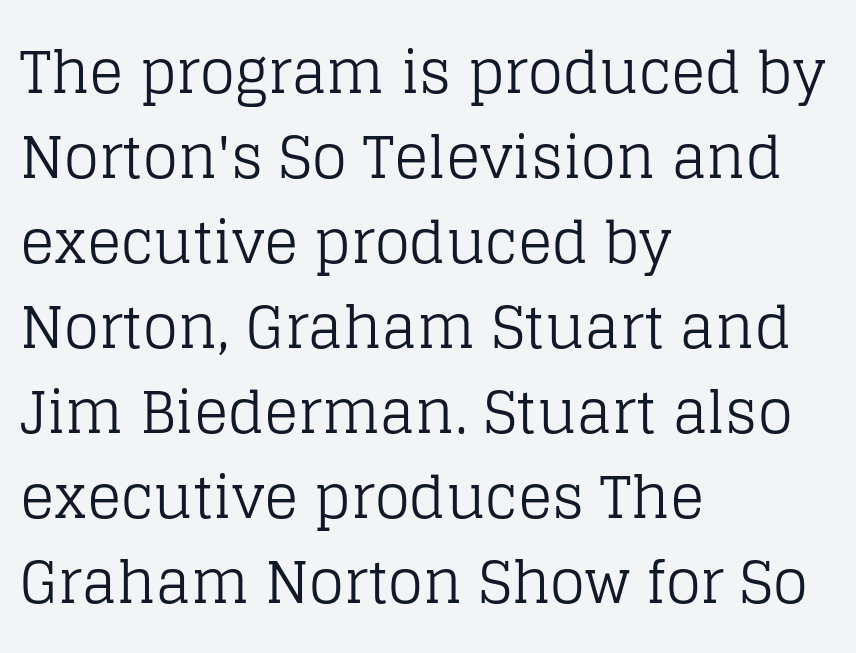
Q: Is the text bold? A: No.
Q: Is the text italic (slanted)? A: No, it is upright.
Q: Is the typeface a serif or a sans-serif typeface? A: Serif.
Q: Is the text underlined? A: No.
Q: How is the paragraph aligned? A: Left-aligned.
Q: Is the spacing between letters normal or unusually wide? A: Normal.
Q: Is the spacing between lines tight, normal or loose? A: Normal.
Q: Width (condensed, normal, or wide)? A: Normal.
Q: Stroke contrast? A: Low.
Q: x-height? A: Large.
Q: Monospaced? A: No.
